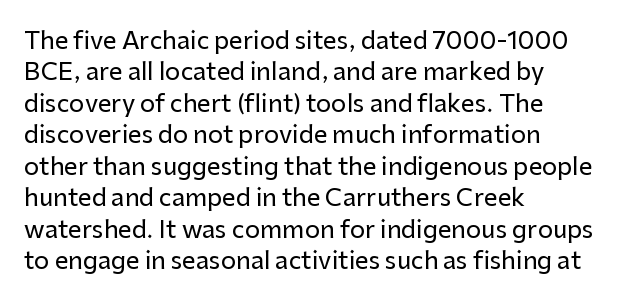
Here the glyphs are tracked normally, forming tight word shapes. Type without underlining. A roman cut, with each character standing at attention. A classic flush-left, rag-right setting is used for this passage.
